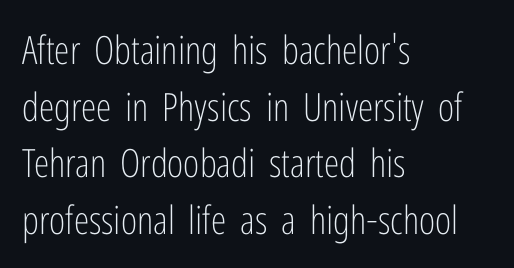
Q: Is the text bold? A: No.
Q: Is the text italic (slanted)? A: No, it is upright.
Q: Is the typeface a serif or a sans-serif typeface? A: Sans-serif.
Q: Is the text underlined? A: No.
Q: How is the paragraph aligned? A: Left-aligned.
Q: Is the spacing between letters normal or unusually wide? A: Normal.
Q: Is the spacing between lines tight, normal or loose? A: Normal.
Q: Width (condensed, normal, or wide)? A: Condensed.
Q: Stroke contrast? A: Low.
Q: x-height? A: Medium.
Q: Monospaced? A: No.
